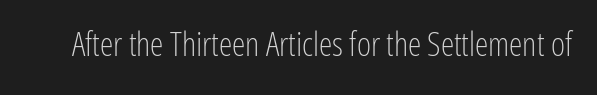
Tall strokes in this sample are plumb rather than angled. Observe the ordinary spacing: letters are neighbours, not strangers. The area under the type is left untouched. Nothing heavy about these letters — not bold at all.
